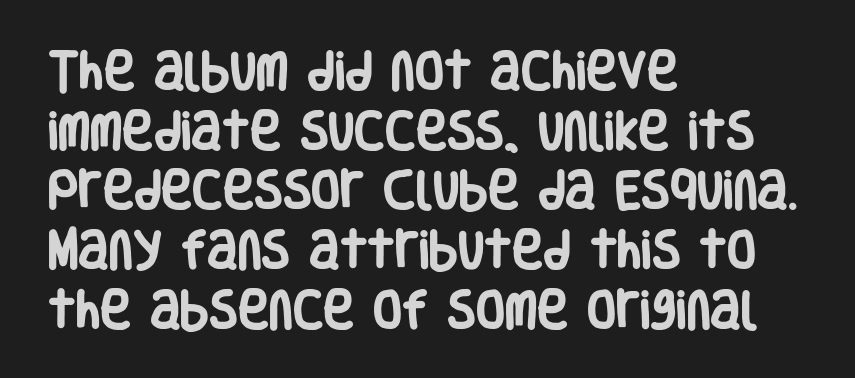
Q: Is the text bold? A: Yes.
Q: Is the text italic (slanted)? A: No, it is upright.
Q: Is the typeface a serif or a sans-serif typeface? A: Sans-serif.
Q: Is the text underlined? A: No.
Q: How is the paragraph aligned? A: Left-aligned.
Q: Is the spacing between letters normal or unusually wide? A: Normal.
Q: Is the spacing between lines tight, normal or loose? A: Normal.
Q: Width (condensed, normal, or wide)? A: Condensed.
Q: Stroke contrast? A: Low.
Q: x-height? A: Large.
Q: Monospaced? A: No.
